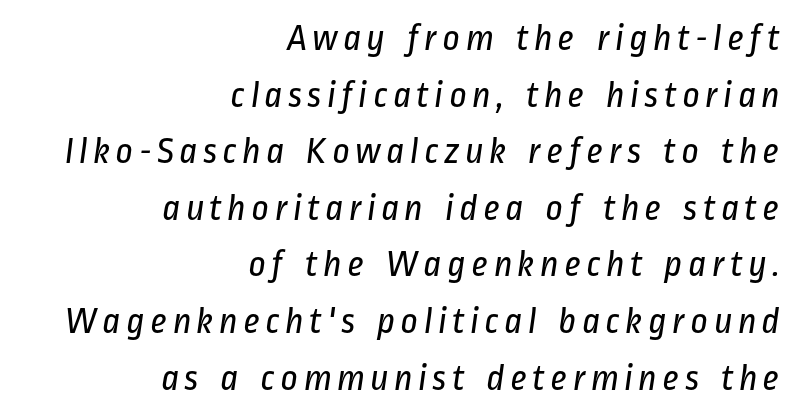
Just letters on the line, the space beneath them empty. One-word summary of the alignment: right. Do the characters align in a grid? No, the font is proportional. The typeface chosen for these lines omits serifs.
